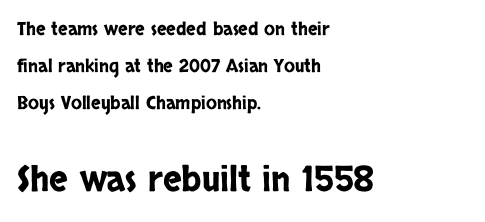
Q: Is the text italic (slanted)? A: No, it is upright.
Q: Is the typeface a serif or a sans-serif typeface? A: Sans-serif.
Q: Is the text underlined? A: No.
Q: How is the paragraph aligned? A: Left-aligned.
Q: Is the spacing between letters normal or unusually wide? A: Normal.
Q: Is the spacing between lines tight, normal or loose? A: Loose.
Q: Which block of text is set in a larger size, the first (top) or the second (bottom)? A: The second (bottom) one.
Q: Width (condensed, normal, or wide)? A: Condensed.
Q: Stroke contrast? A: Low.
Q: x-height? A: Large.
Q: Monospaced? A: No.
